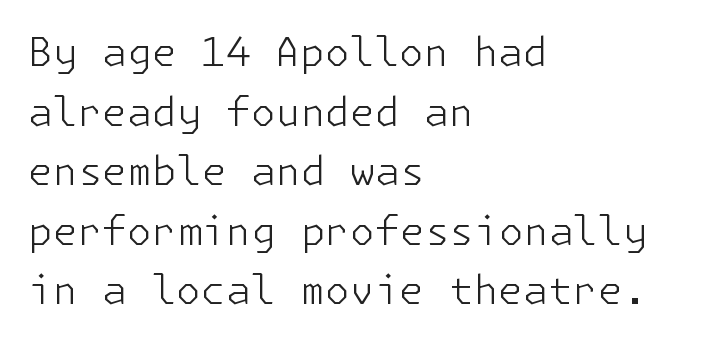
The image shows 40 px light sans-serif type, upright; set left-aligned, normal line spacing (1.49x), normal letter spacing, not underlined; low stroke contrast and a medium x-height.
